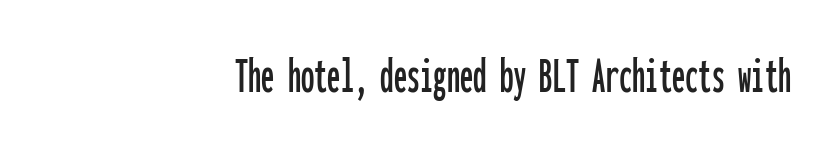
What stands out about the letter spacing? Nothing — it is the standard amount. A flush-right, rag-left setting is used for this passage. Serif or sans? Sans — the stroke terminals are bare. The foot of each line stays bare and open. These lines are rendered in a fixed-pitch font. This is roman type, the default non-slanted kind.
